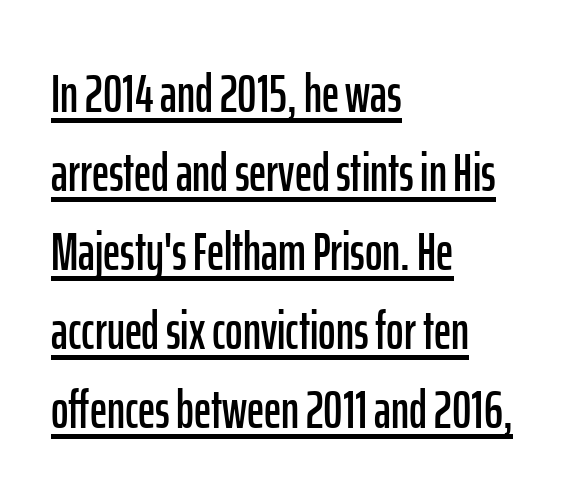
Has an underline been added? It has. The typeface chosen for these lines omits serifs. Tracking value appears to be zero — textbook default spacing. Is this a fixed-width face? No — the glyphs have proportional, varying widths.
